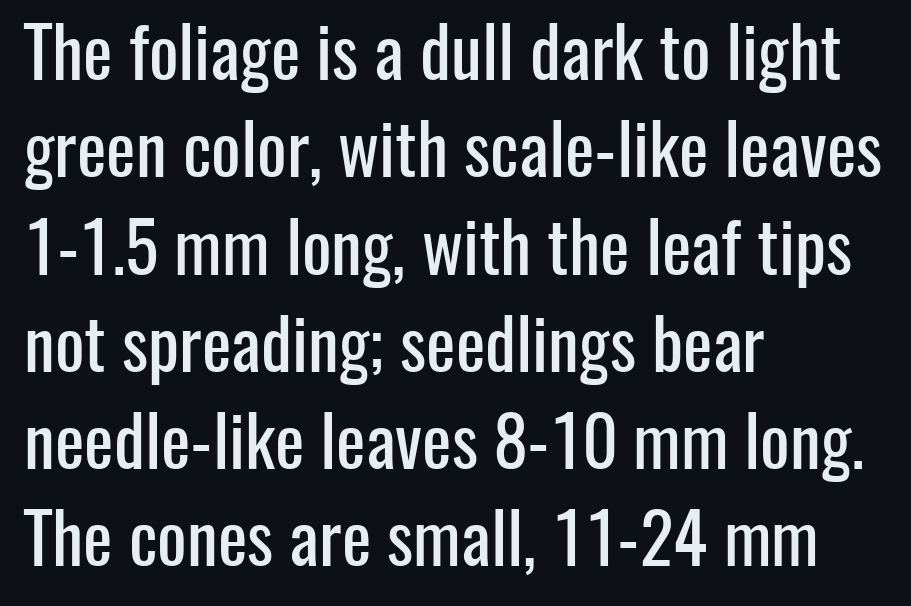
Check under the words: just untouched page. The rendering uses natural spacing where letterforms have individual widths. Which margin do the lines hug? The left one — the right edge is uneven. The rows are spaced the way most documents space them. Tall strokes in this sample are plumb rather than angled. Inter-character spacing is left at the font's built-in metrics.
